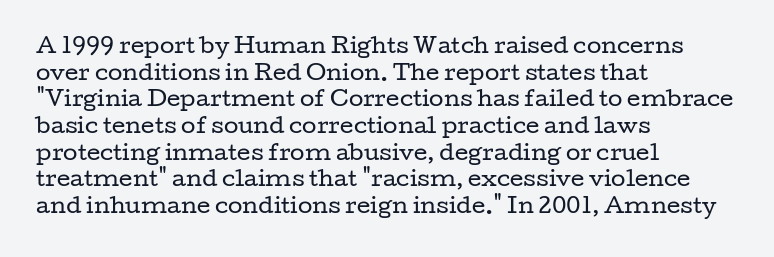
{"italic": "no", "bold": "no", "underline": "no", "align": "left", "line_spacing": "normal", "line_spacing_ratio": 1.27, "letter_spacing": "normal", "letter_spacing_em": 0.0, "glyph_px": 21}
